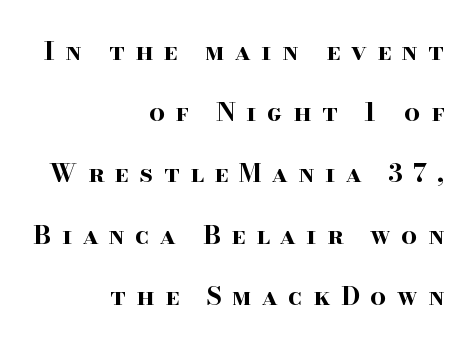
Q: Is the text bold? A: Yes.
Q: Is the text italic (slanted)? A: No, it is upright.
Q: Is the text underlined? A: No.
Q: How is the paragraph aligned? A: Right-aligned.
Q: Is the spacing between letters normal or unusually wide? A: Unusually wide.
Q: Is the spacing between lines tight, normal or loose? A: Loose.
